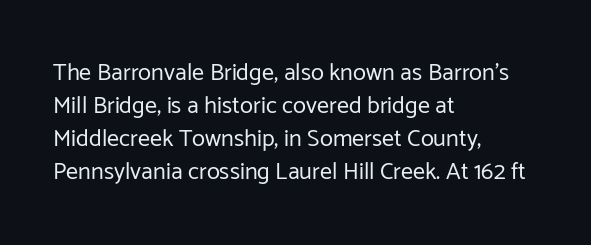
The image shows 24 px text type, upright; set left-aligned, normal line spacing (1.37x), normal letter spacing, not underlined.
